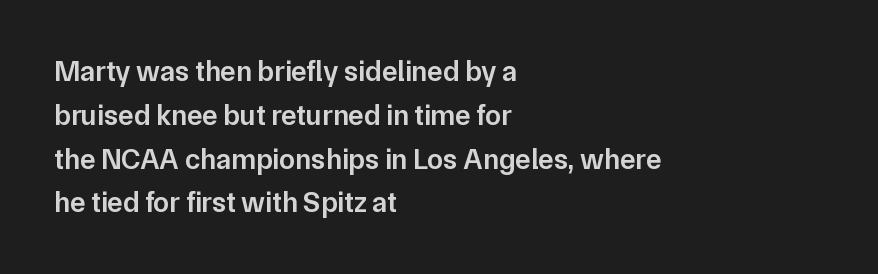
This sample has the flowing, uneven cadence of proportional lettering. Each word holds together tightly as a unit, with standard inter-letter gaps. Underlining? Definitely not there. This is roman type, the default non-slanted kind. Serif or sans? Sans — the stroke terminals are bare.
